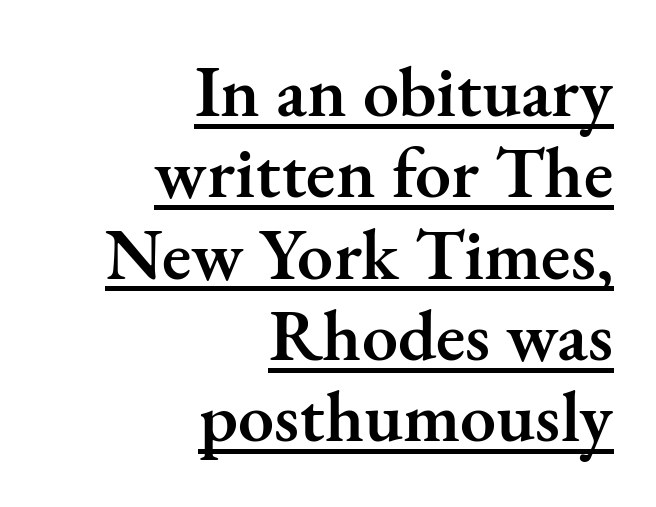
Notice how a bar underscores the lettering throughout. The block of text is dense from top to bottom, with scant space between rows. You can tell from the footed stems that serif type was used. Do the characters align in a grid? No, the font is proportional. You can tell it's not italic because the verticals are truly vertical. Reading down the block, your eye finds every line finishing at a fixed right position.
